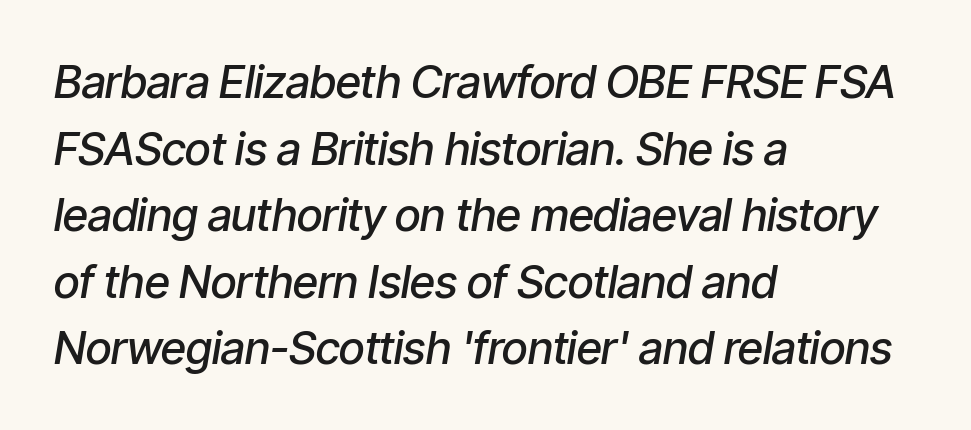
Q: Is the text bold? A: Semi-bold.
Q: Is the text italic (slanted)? A: Yes, it leans right by about 9 degrees.
Q: Is the text underlined? A: No.
Q: How is the paragraph aligned? A: Left-aligned.
Q: Is the spacing between letters normal or unusually wide? A: Normal.
Q: Is the spacing between lines tight, normal or loose? A: Normal.
Q: Width (condensed, normal, or wide)? A: Condensed.
Q: Stroke contrast? A: Low.
Q: x-height? A: Medium.
Q: Monospaced? A: No.
